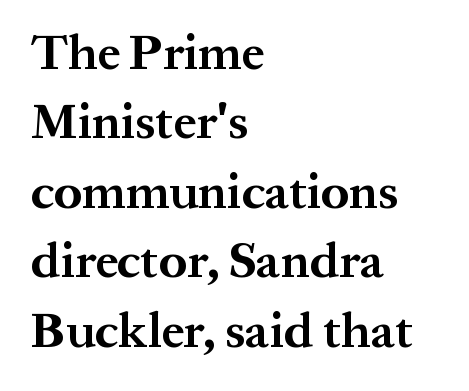
The face used here is rendered with its standard letterfit. The characters display serif detailing at their extremities. Notice how the passage keeps a crisp vertical edge on the left only. These lines sit exactly where default settings would place them.
